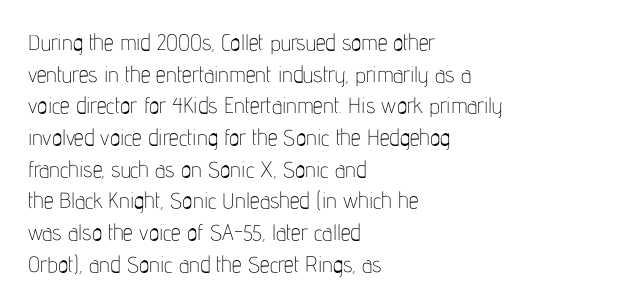
Q: Is the text bold? A: No.
Q: Is the text italic (slanted)? A: No, it is upright.
Q: Is the text underlined? A: No.
Q: How is the paragraph aligned? A: Left-aligned.
Q: Is the spacing between letters normal or unusually wide? A: Normal.
Q: Is the spacing between lines tight, normal or loose? A: Normal.
